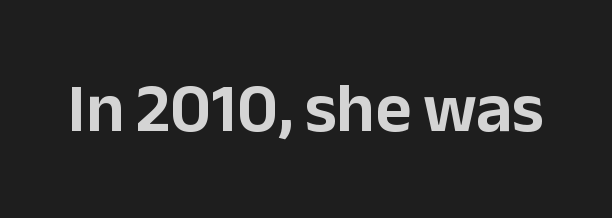
Q: Is the text italic (slanted)? A: No, it is upright.
Q: Is the typeface a serif or a sans-serif typeface? A: Sans-serif.
Q: Is the text underlined? A: No.
Q: Is the spacing between letters normal or unusually wide? A: Normal.
Q: Width (condensed, normal, or wide)? A: Normal.
Q: Stroke contrast? A: Low.
Q: x-height? A: Medium.
Q: Monospaced? A: No.
